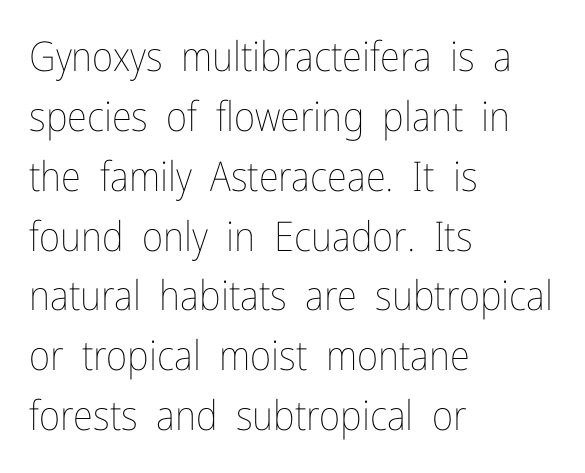
The letters advance in unequal steps, a hallmark of proportional type. You could call the tracking neutral — neither tight nor loose. Upright lettering throughout. How would I describe the line gaps? Plain and ordinary.
